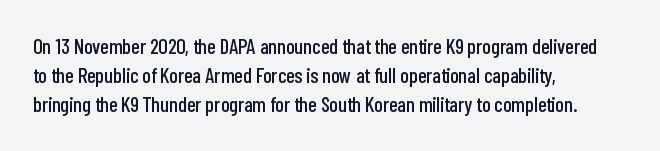
Each word holds together tightly as a unit, with standard inter-letter gaps. Left-aligned paragraph, ragged on the right. The vertical gap from one line to the next is medium. Nope, not italic — everything's standing straight. Check the space under the baseline: it is left empty.
